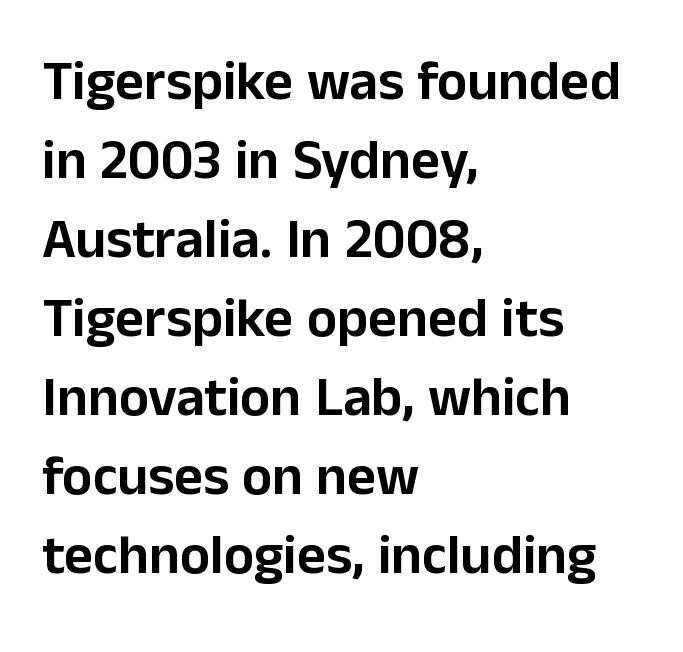
Q: Is the text italic (slanted)? A: No, it is upright.
Q: Is the typeface a serif or a sans-serif typeface? A: Sans-serif.
Q: Is the text underlined? A: No.
Q: How is the paragraph aligned? A: Left-aligned.
Q: Is the spacing between letters normal or unusually wide? A: Normal.
Q: Is the spacing between lines tight, normal or loose? A: Normal.
Q: Width (condensed, normal, or wide)? A: Normal.
Q: Stroke contrast? A: Low.
Q: x-height? A: Medium.
Q: Monospaced? A: No.
